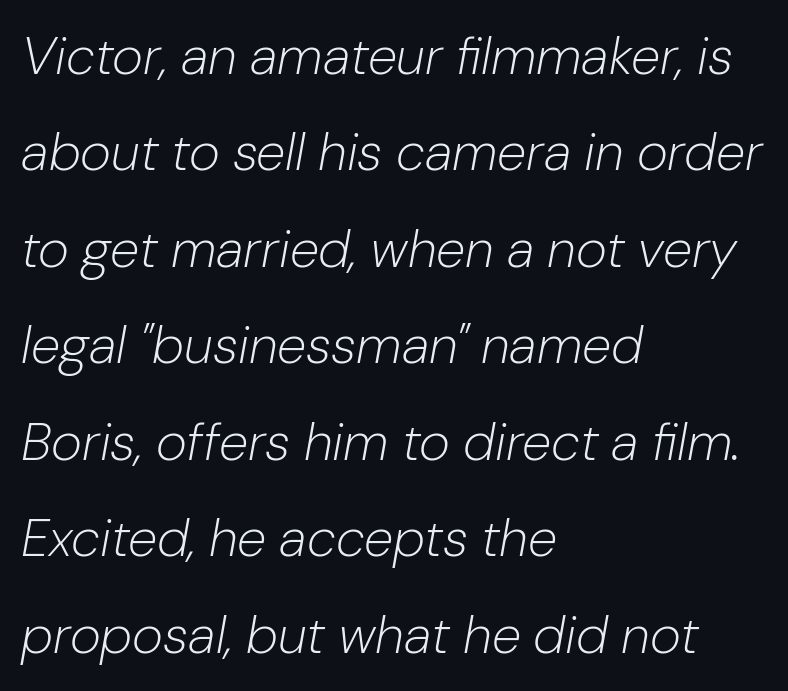
This sample uses plain, unmodified letter spacing. Each row of text sits above clean, open space. These lines are set flush left with a ragged right edge. Think of a printed novel: that variable character pitch is what you see here.
